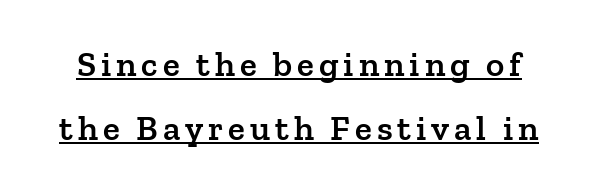
{"serif": "yes", "italic": "no", "bold": "semi", "weight": "semibold", "width": "normal", "stroke_contrast": "low", "x_height": "medium", "monospaced": "no", "underline": "yes", "line_spacing_ratio": 1.83, "glyph_px": 35}
